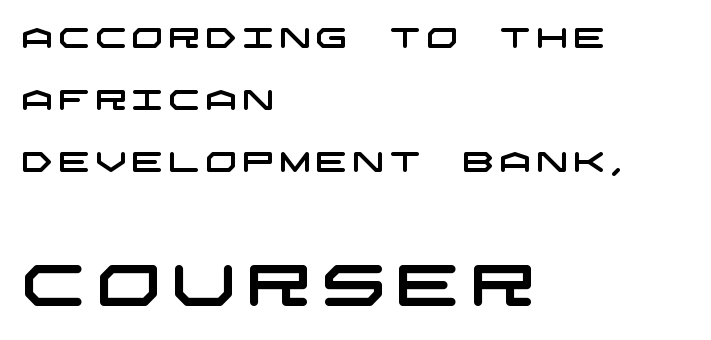
Q: Is the typeface a serif or a sans-serif typeface? A: Sans-serif.
Q: Is the text underlined? A: No.
Q: How is the paragraph aligned? A: Left-aligned.
Q: Is the spacing between lines tight, normal or loose? A: Loose.
Q: Which block of text is set in a larger size, the first (top) or the second (bottom)? A: The second (bottom) one.
Q: Width (condensed, normal, or wide)? A: Wide.
Q: Stroke contrast? A: Low.
Q: x-height? A: Large.
